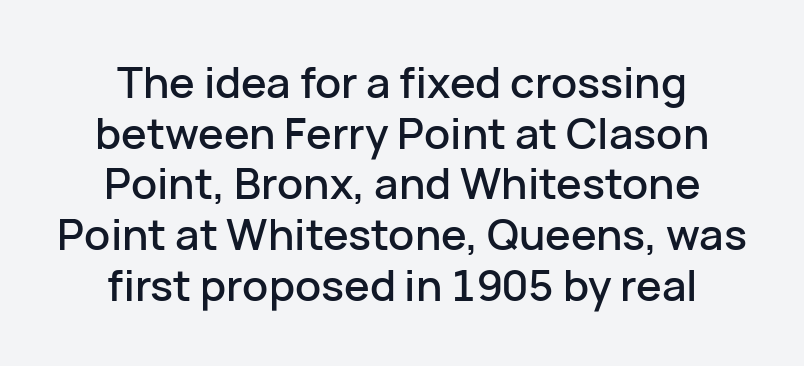
Compared with a flush-left layout, this one balances lines on the center instead. Quick note: underline off. A roman cut, with each character standing at attention. Stroke terminals: plain, sans-serif.
